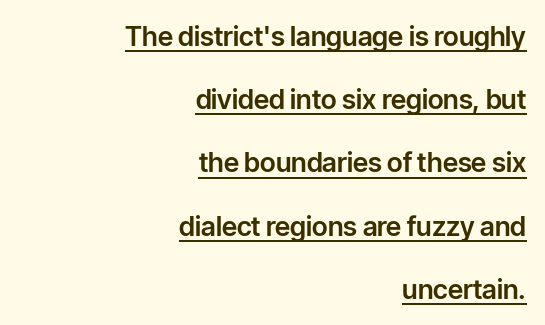
{"italic": "no", "underline": "yes", "align": "right", "line_spacing": "loose", "line_spacing_ratio": 2.34, "letter_spacing": "normal", "letter_spacing_em": 0.0, "glyph_px": 27}
